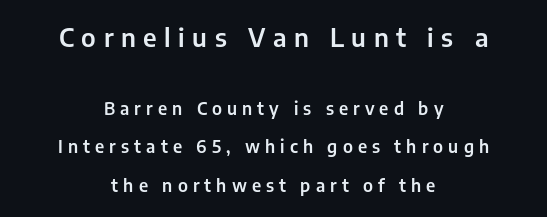
The image shows 25 px text type, upright; set centered, loose line spacing (2.25x), unusually wide letter spacing (+0.3 em), not underlined; the first (top) block is 1.47x larger.
